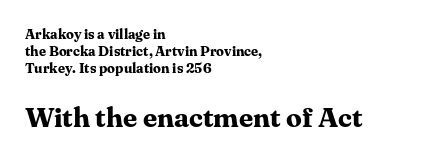
Posture: upright roman. Strong, thick strokes mark this as bold type. You can tell from the footed stems that serif type was used. Visually the block forms a straight wall on the left and a jagged coastline on the right. A clean baseline with only descenders dipping below it.
